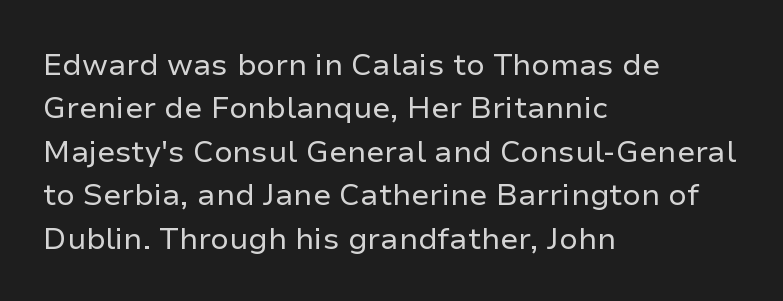
Q: Is the text bold? A: No.
Q: Is the text italic (slanted)? A: No, it is upright.
Q: Is the typeface a serif or a sans-serif typeface? A: Sans-serif.
Q: Is the text underlined? A: No.
Q: How is the paragraph aligned? A: Left-aligned.
Q: Is the spacing between letters normal or unusually wide? A: Normal.
Q: Is the spacing between lines tight, normal or loose? A: Normal.
Q: Width (condensed, normal, or wide)? A: Normal.
Q: Stroke contrast? A: Low.
Q: x-height? A: Medium.
Q: Monospaced? A: No.
